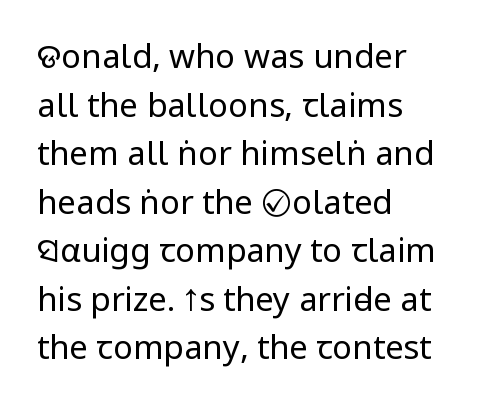
Q: Is the text bold? A: No.
Q: Is the text italic (slanted)? A: No, it is upright.
Q: Is the typeface a serif or a sans-serif typeface? A: Sans-serif.
Q: Is the text underlined? A: No.
Q: How is the paragraph aligned? A: Left-aligned.
Q: Is the spacing between letters normal or unusually wide? A: Normal.
Q: Is the spacing between lines tight, normal or loose? A: Normal.
Q: Width (condensed, normal, or wide)? A: Condensed.
Q: Stroke contrast? A: Low.
